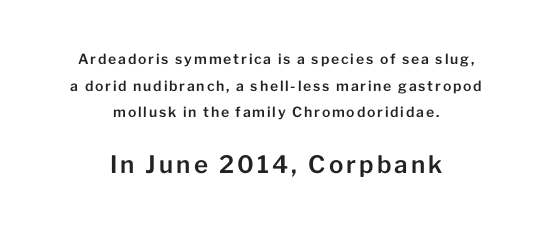
The image shows 24 px text type, upright; set centered, loose line spacing (1.91x), not underlined; the second (bottom) block is 1.71x larger.
